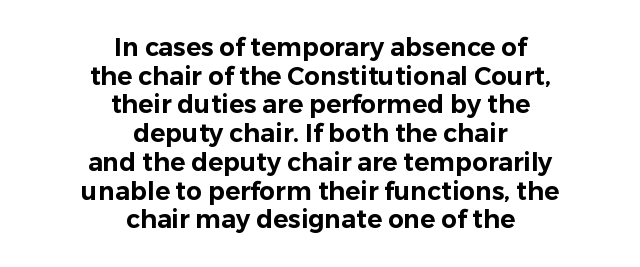
Neither beginnings nor endings align; midpoints do. A typesetter would call this zero additional tracking. Baseline-to-baseline distance is barely more than the letter height. Ascenders rise straight up at ninety degrees.
